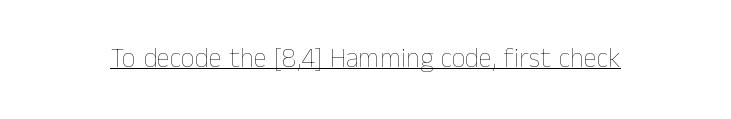
Q: Is the text bold? A: No.
Q: Is the text italic (slanted)? A: No, it is upright.
Q: Is the text underlined? A: Yes.
Q: Is the spacing between letters normal or unusually wide? A: Normal.
